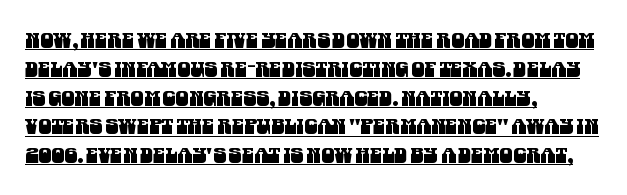
The image shows 21 px text type; set left-aligned, normal line spacing (1.37x), normal letter spacing, underlined.
